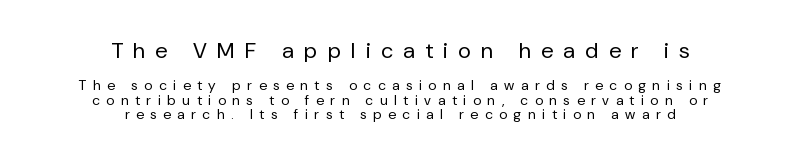
Layout note: lines centered. Check the space under the baseline: it is left empty. Interline gaps are noticeably narrow in this sample. No chunkiness to these letters — they're not bold. The horizontal fit of the characters is loose and conspicuously gappy.
